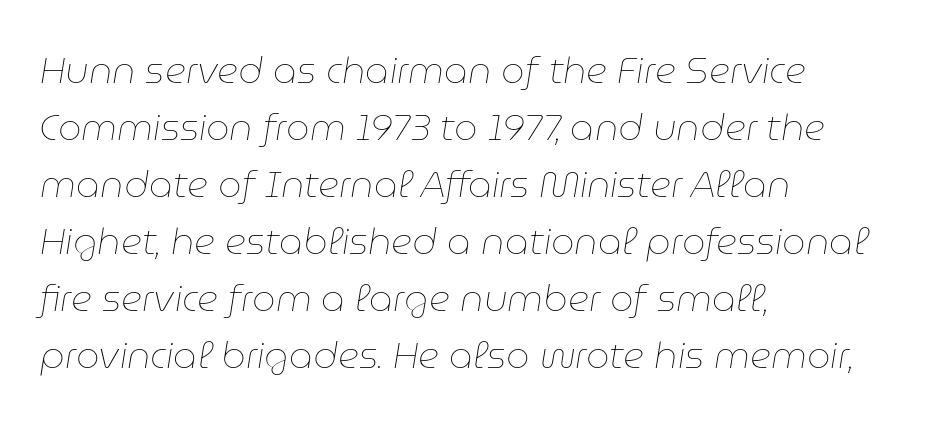
The image shows 37 px thin type, italic (leaning right); set left-aligned, normal line spacing (1.54x), normal letter spacing, not underlined; low stroke contrast and a medium x-height.
